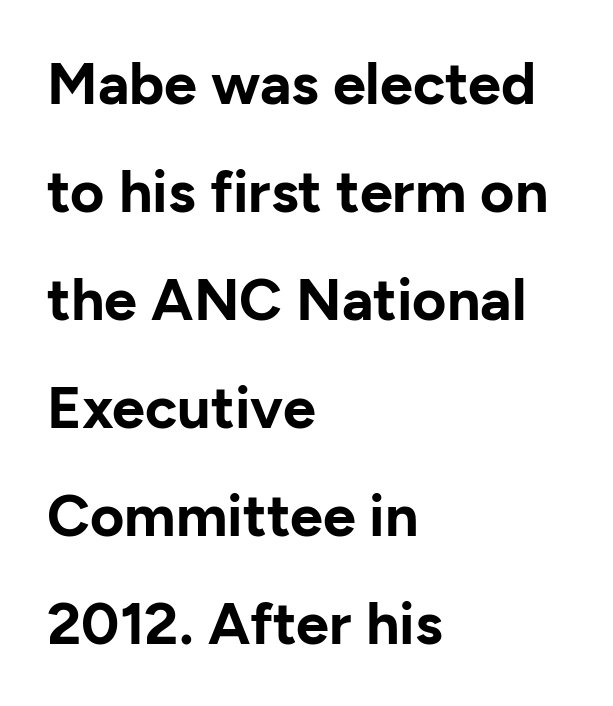
Q: Is the text bold? A: Yes.
Q: Is the text italic (slanted)? A: No, it is upright.
Q: Is the typeface a serif or a sans-serif typeface? A: Sans-serif.
Q: Is the text underlined? A: No.
Q: How is the paragraph aligned? A: Left-aligned.
Q: Is the spacing between letters normal or unusually wide? A: Normal.
Q: Width (condensed, normal, or wide)? A: Normal.
Q: Stroke contrast? A: Low.
Q: x-height? A: Medium.
Q: Monospaced? A: No.
